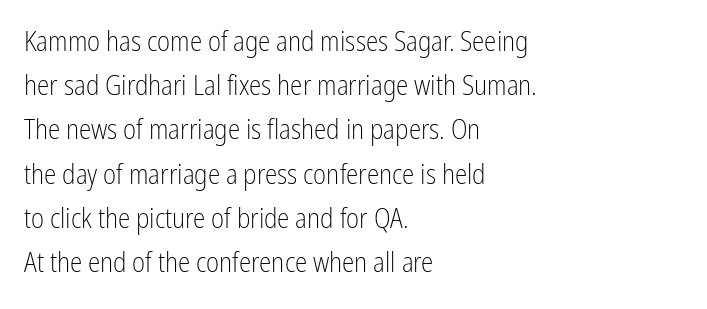
Q: Is the text bold? A: No.
Q: Is the text italic (slanted)? A: No, it is upright.
Q: Is the typeface a serif or a sans-serif typeface? A: Sans-serif.
Q: Is the text underlined? A: No.
Q: How is the paragraph aligned? A: Left-aligned.
Q: Is the spacing between letters normal or unusually wide? A: Normal.
Q: Is the spacing between lines tight, normal or loose? A: Normal.
Q: Width (condensed, normal, or wide)? A: Condensed.
Q: Stroke contrast? A: Low.
Q: x-height? A: Medium.
Q: Monospaced? A: No.
